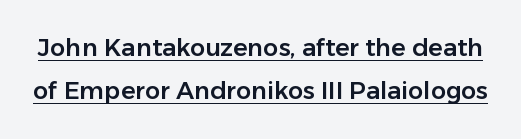
Q: Is the text italic (slanted)? A: No, it is upright.
Q: Is the text underlined? A: Yes.
Q: Is the spacing between letters normal or unusually wide? A: Normal.
